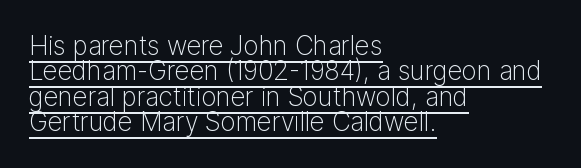
Q: Is the text bold? A: No.
Q: Is the text italic (slanted)? A: No, it is upright.
Q: Is the text underlined? A: Yes.
Q: How is the paragraph aligned? A: Left-aligned.
Q: Is the spacing between letters normal or unusually wide? A: Normal.
Q: Is the spacing between lines tight, normal or loose? A: Tight.
